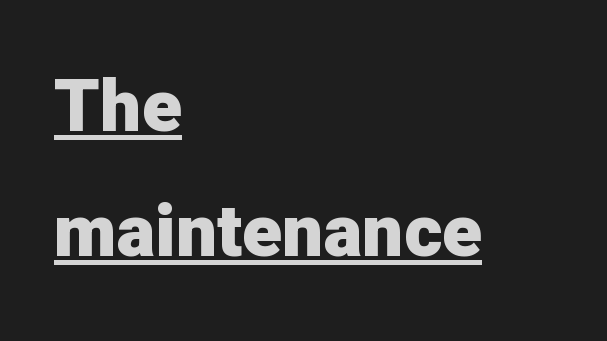
Q: Is the text bold? A: Yes.
Q: Is the text italic (slanted)? A: No, it is upright.
Q: Is the typeface a serif or a sans-serif typeface? A: Sans-serif.
Q: Is the text underlined? A: Yes.
Q: How is the paragraph aligned? A: Left-aligned.
Q: Is the spacing between letters normal or unusually wide? A: Normal.
Q: Width (condensed, normal, or wide)? A: Normal.
Q: Stroke contrast? A: Low.
Q: x-height? A: Medium.
Q: Monospaced? A: No.
